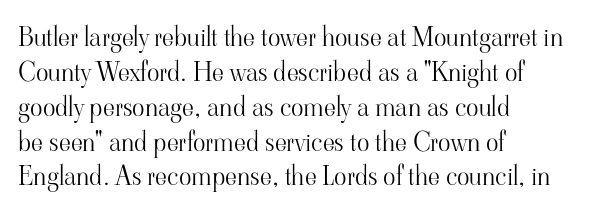
The strip under each line holds only bare page. Short note: letters normally spaced. The axis of the letterforms is exactly vertical. Line spacing here is normal. The rendering anchors every line to the left-hand side.
